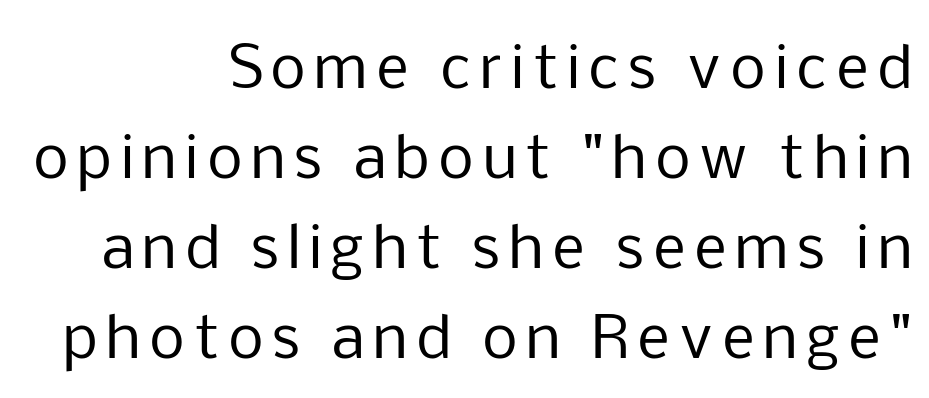
Stroke terminals: plain, sans-serif. Style check: upright. No chunkiness to these letters — they're not bold. Vertically, the passage feels balanced, rows spaced as you'd expect. Just letters on the line, the space beneath them empty.
